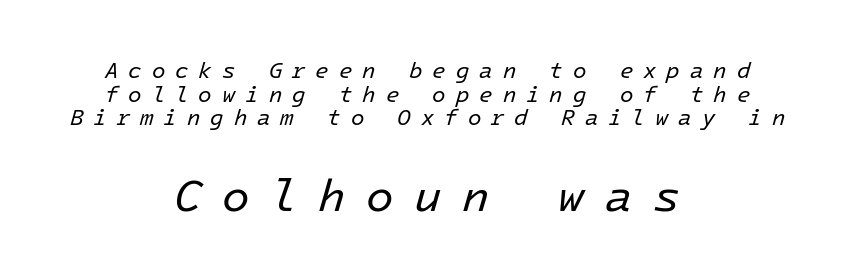
{"italic": "yes", "lean": "right", "slant_degrees": 16, "bold": "no", "weight": "regular", "width": "normal", "stroke_contrast": "low", "x_height": "medium", "underline": "no", "align": "center", "line_spacing": "tight", "line_spacing_ratio": 1.07, "letter_spacing": "wide", "letter_spacing_em": 0.45, "larger_block": "second", "size_ratio": 2.05, "glyph_px": 45}
